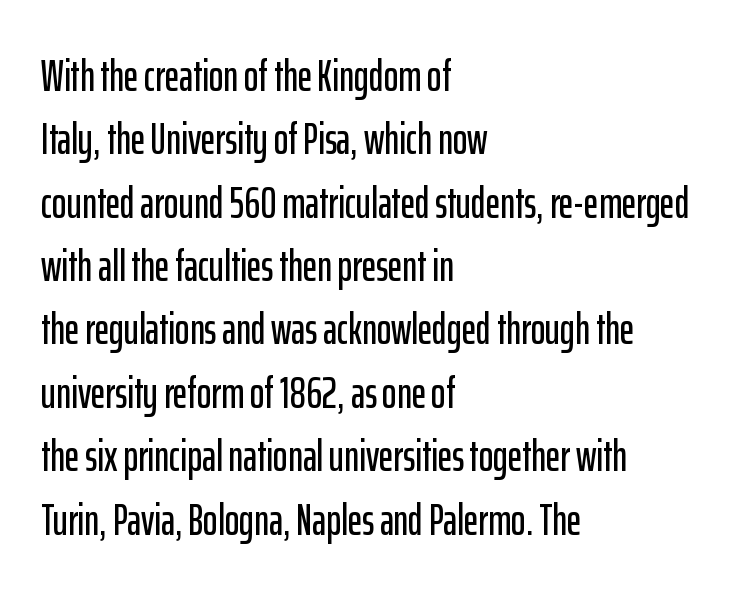
{"serif": "no", "italic": "no", "width": "condensed", "stroke_contrast": "low", "x_height": "medium", "monospaced": "no", "underline": "no", "align": "left", "line_spacing": "normal", "line_spacing_ratio": 1.44, "letter_spacing": "normal", "letter_spacing_em": 0.0, "glyph_px": 44}
